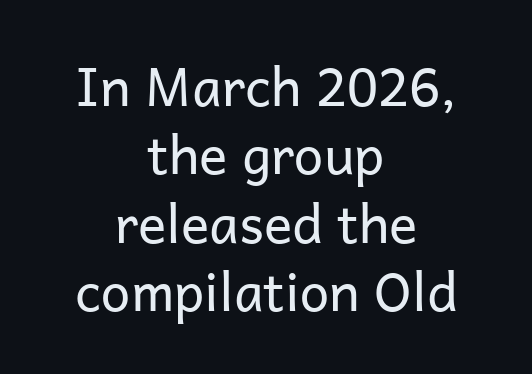
The image shows 53 px regular-weight sans-serif type, upright; set centered, normal line spacing (1.29x), normal letter spacing, not underlined; low stroke contrast and a medium x-height.
